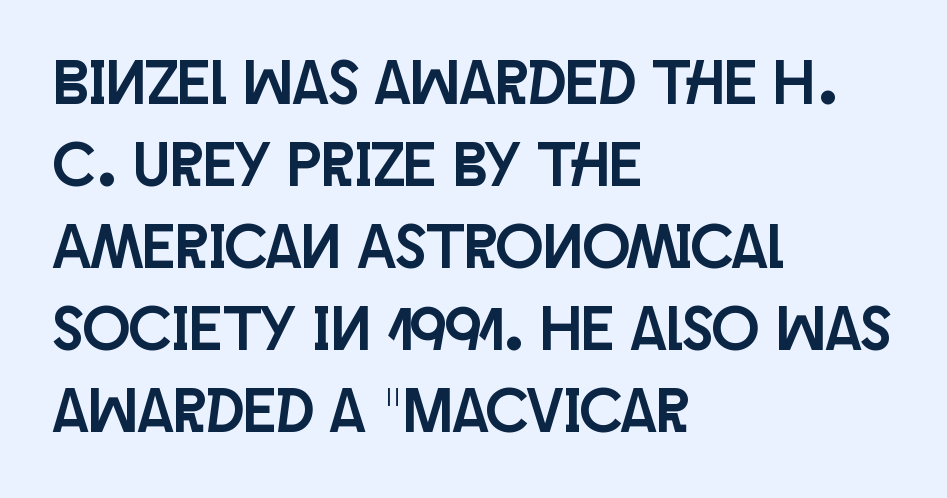
The image shows 63 px condensed sans-serif type, upright; set left-aligned, normal line spacing (1.3x), normal letter spacing, not underlined; low stroke contrast and a large x-height.
